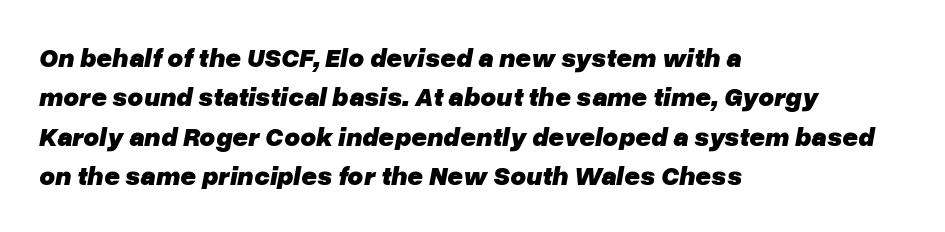
{"italic": "yes", "lean": "right", "slant_degrees": 10, "bold": "yes", "underline": "no", "align": "left", "line_spacing": "normal", "line_spacing_ratio": 1.46, "letter_spacing": "normal", "letter_spacing_em": 0.0, "glyph_px": 27}
